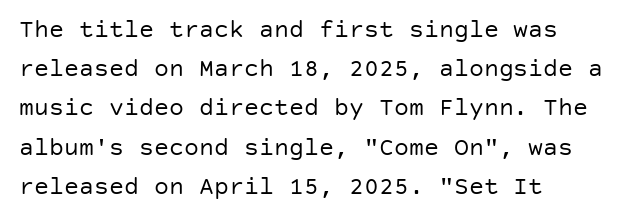
Q: Is the text bold? A: No.
Q: Is the text italic (slanted)? A: No, it is upright.
Q: Is the text underlined? A: No.
Q: How is the paragraph aligned? A: Left-aligned.
Q: Is the spacing between letters normal or unusually wide? A: Normal.
Q: Is the spacing between lines tight, normal or loose? A: Normal.
